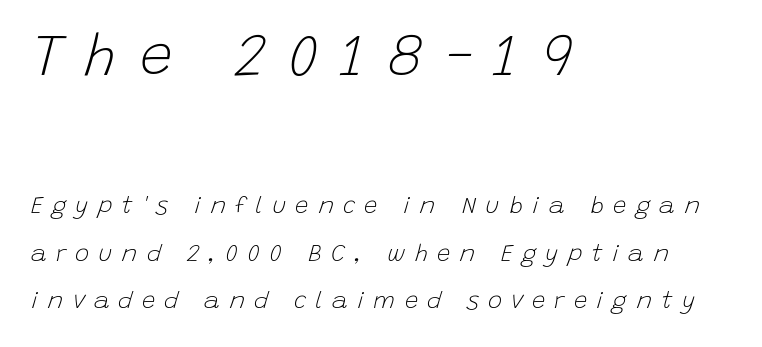
The image shows 59 px light type, italic (leaning right); set left-aligned, loose line spacing (1.98x), unusually wide letter spacing (+0.38 em), not underlined; the first (top) block is 2.46x larger; low stroke contrast and a large x-height.
